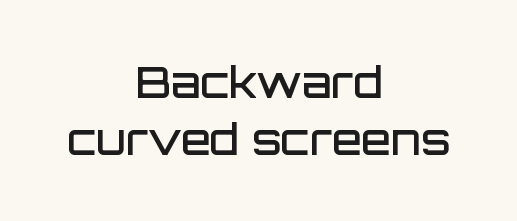
The image shows 43 px semibold sans-serif type, upright; set centered, normal line spacing (1.33x), normal letter spacing, not underlined; low stroke contrast and a large x-height.
